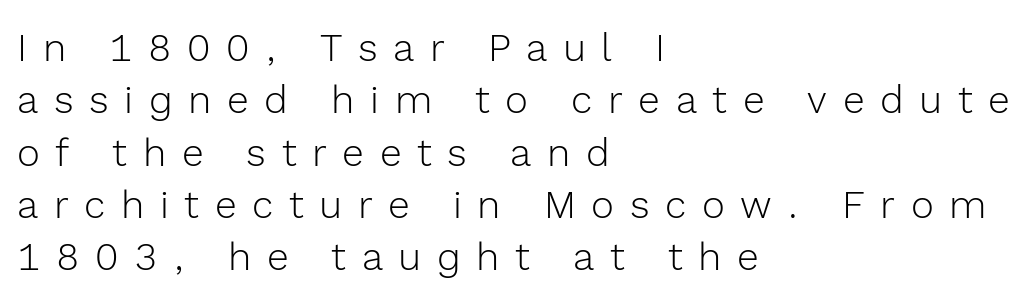
Q: Is the text bold? A: No.
Q: Is the text italic (slanted)? A: No, it is upright.
Q: Is the typeface a serif or a sans-serif typeface? A: Sans-serif.
Q: Is the text underlined? A: No.
Q: How is the paragraph aligned? A: Left-aligned.
Q: Is the spacing between letters normal or unusually wide? A: Unusually wide.
Q: Is the spacing between lines tight, normal or loose? A: Normal.
Q: Width (condensed, normal, or wide)? A: Normal.
Q: x-height? A: Medium.
Q: Monospaced? A: No.
